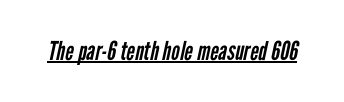
Q: Is the text bold? A: No.
Q: Is the text underlined? A: Yes.
Q: Is the spacing between letters normal or unusually wide? A: Normal.
